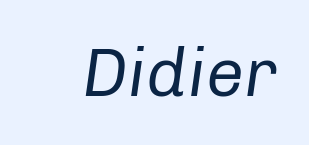
The letters are slanted; this is an italic face. Spacing verdict: proportional, widths tailored to each character. Has an underline been added? It has not. Look at the tracking — it's just the regular setting, nothing added.
